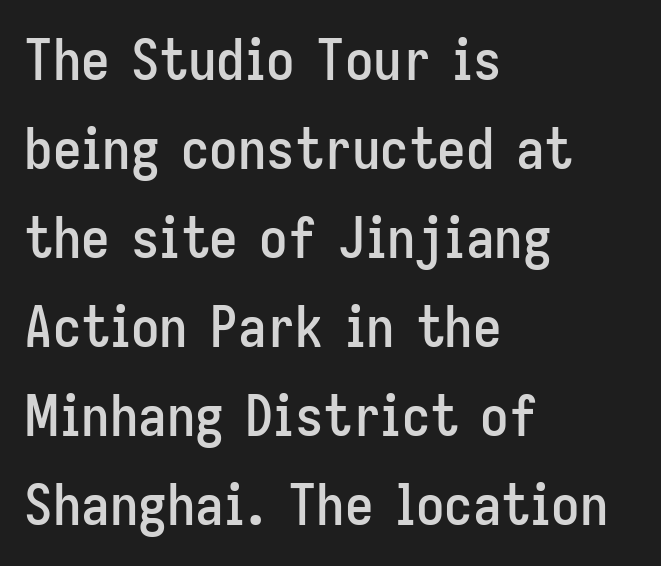
{"serif": "no", "italic": "no", "width": "condensed", "stroke_contrast": "low", "x_height": "medium", "monospaced": "no", "underline": "no", "align": "left", "line_spacing": "normal", "line_spacing_ratio": 1.56, "letter_spacing": "normal", "letter_spacing_em": 0.0, "glyph_px": 57}
